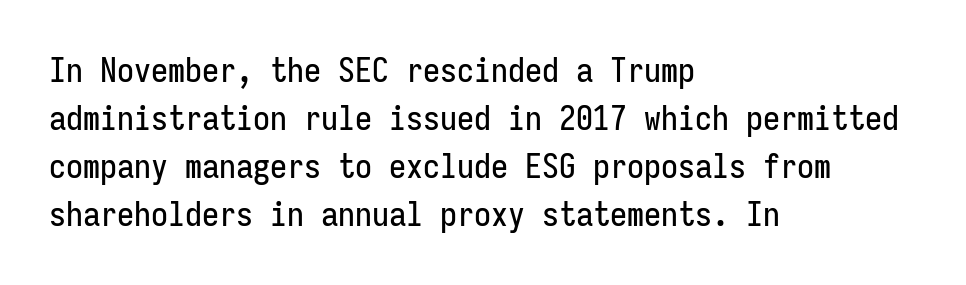
The image shows 34 px condensed sans-serif type, upright, monospaced; set left-aligned, normal line spacing (1.41x), normal letter spacing, not underlined; low stroke contrast and a medium x-height.
